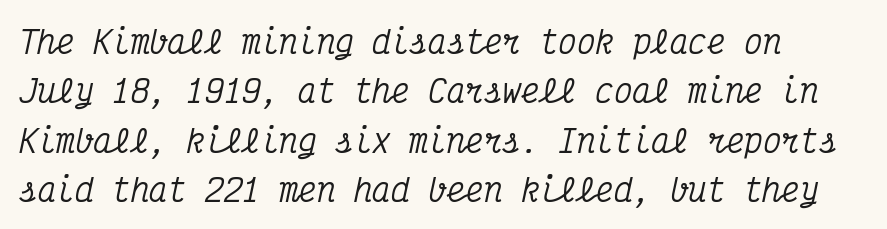
The setting favours the left margin, as ordinary paragraphs usually do. The baseline area is clear. Is the type slanted? Yes — the strokes lean at a clear angle. Little horizontal feet cap the strokes, marking this as serif type. Is this a fixed-width face? Yes — each glyph sits in an identical cell.
